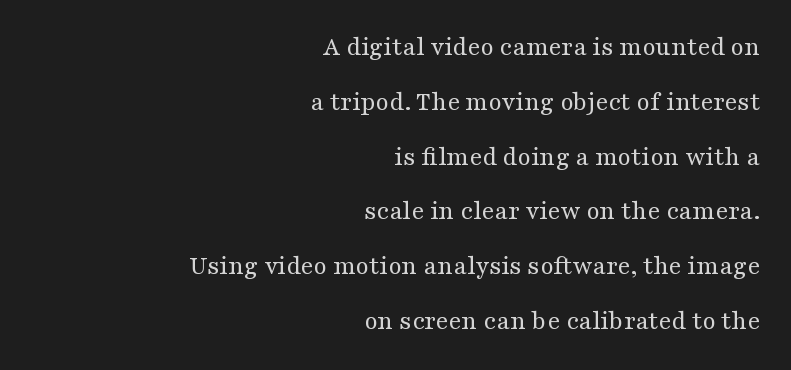
The image shows 27 px text type, upright; set right-aligned, loose line spacing (2.03x), normal letter spacing, not underlined.
